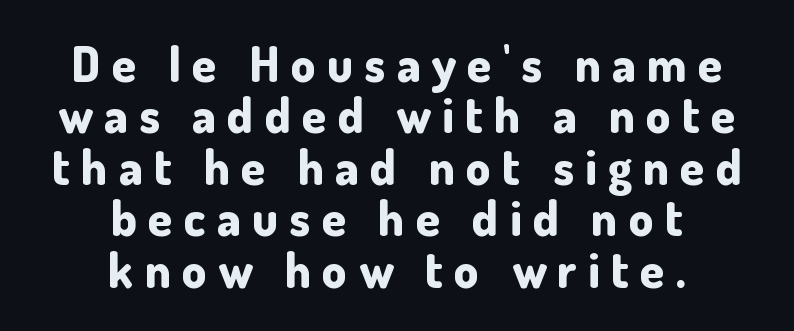
Q: Is the text bold? A: Yes.
Q: Is the text italic (slanted)? A: No, it is upright.
Q: Is the typeface a serif or a sans-serif typeface? A: Sans-serif.
Q: Is the text underlined? A: No.
Q: How is the paragraph aligned? A: Centered.
Q: Is the spacing between letters normal or unusually wide? A: Unusually wide.
Q: Is the spacing between lines tight, normal or loose? A: Tight.
Q: Width (condensed, normal, or wide)? A: Normal.
Q: Stroke contrast? A: Low.
Q: x-height? A: Small.
Q: Monospaced? A: No.
